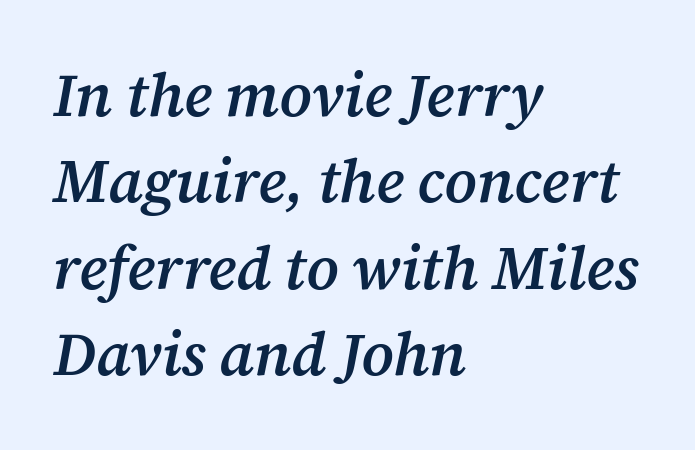
The image shows 60 px semibold serif type, italic (leaning right); set left-aligned, normal line spacing (1.44x), normal letter spacing, not underlined; medium stroke contrast and a medium x-height.
